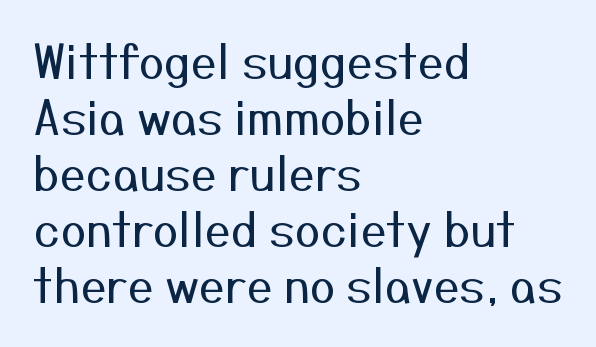
Stems and bowls with no extra thickness — not bold. Note: no serifs on the glyphs. Nope, not italic — everything's standing straight. Each letter keeps its own natural width here, so spacing adapts to shape. Nobody drew a line under any word here.
